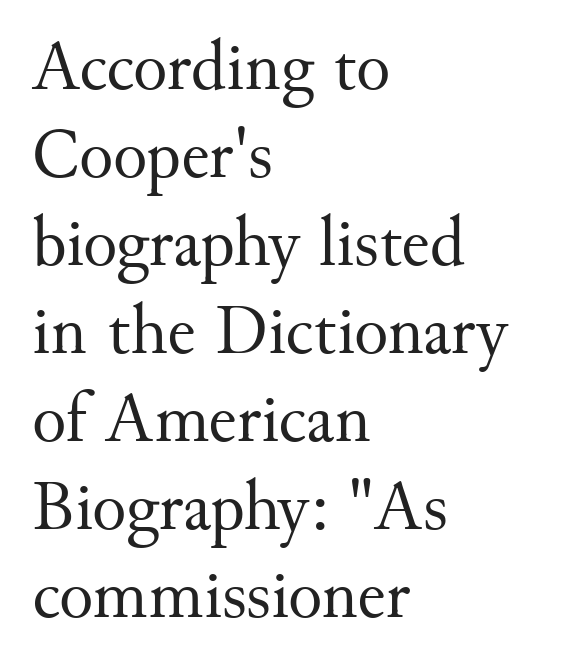
Q: Is the text bold? A: No.
Q: Is the text italic (slanted)? A: No, it is upright.
Q: Is the typeface a serif or a sans-serif typeface? A: Serif.
Q: Is the text underlined? A: No.
Q: How is the paragraph aligned? A: Left-aligned.
Q: Is the spacing between letters normal or unusually wide? A: Normal.
Q: Width (condensed, normal, or wide)? A: Normal.
Q: Stroke contrast? A: Medium.
Q: x-height? A: Small.
Q: Monospaced? A: No.
